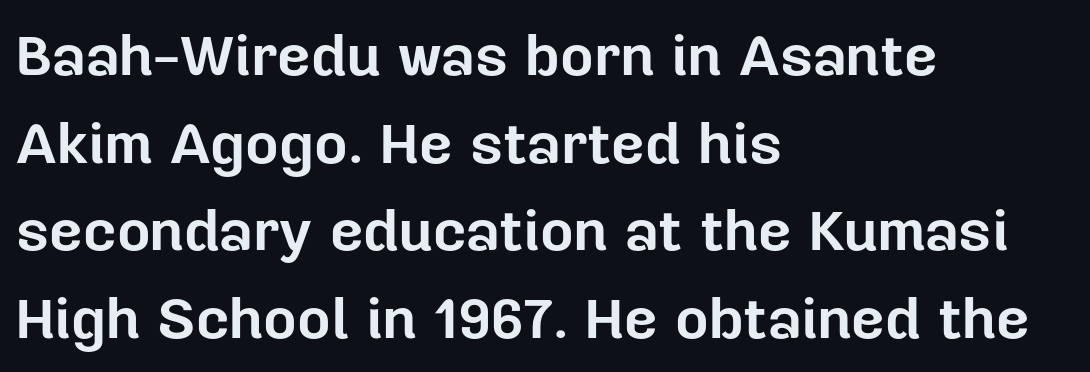
The image shows 58 px bold sans-serif type, upright; set left-aligned, normal line spacing (1.51x), normal letter spacing, not underlined; low stroke contrast and a medium x-height.
